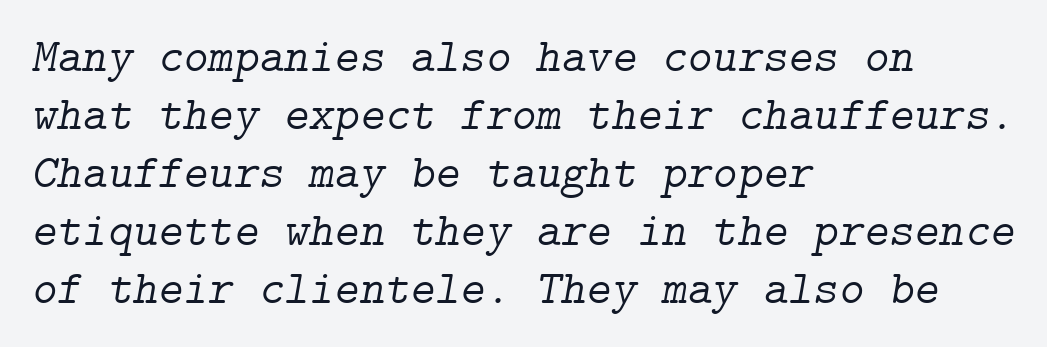
{"serif": "yes", "italic": "yes", "lean": "right", "slant_degrees": 9, "bold": "no", "weight": "light", "width": "normal", "stroke_contrast": "low", "x_height": "medium", "underline": "no", "align": "left", "line_spacing_ratio": 1.21, "letter_spacing": "normal", "letter_spacing_em": 0.0, "glyph_px": 48}
